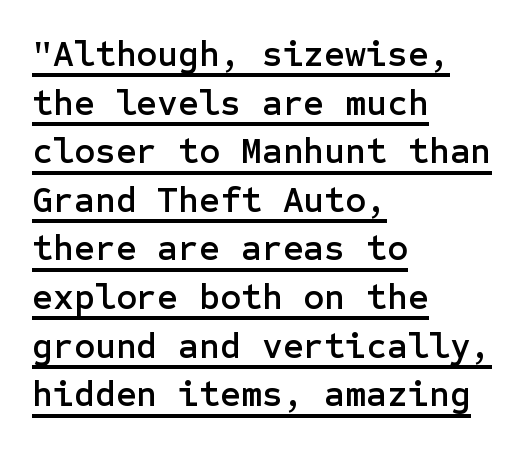
{"serif": "no", "italic": "no", "width": "normal", "stroke_contrast": "low", "x_height": "medium", "underline": "yes", "align": "left", "line_spacing": "normal", "line_spacing_ratio": 1.35, "letter_spacing": "normal", "letter_spacing_em": 0.0, "glyph_px": 36}
